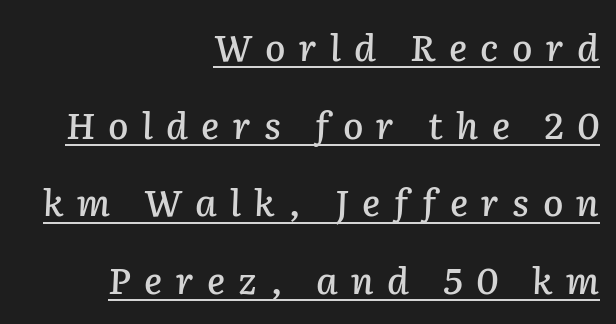
Q: Is the text italic (slanted)? A: Yes, it leans right by about 2 degrees.
Q: Is the text underlined? A: Yes.
Q: How is the paragraph aligned? A: Right-aligned.
Q: Is the spacing between letters normal or unusually wide? A: Unusually wide.
Q: Is the spacing between lines tight, normal or loose? A: Loose.
Q: Width (condensed, normal, or wide)? A: Normal.
Q: Stroke contrast? A: Low.
Q: x-height? A: Medium.
Q: Monospaced? A: No.
